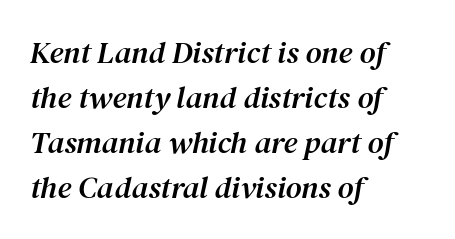
Q: Is the text italic (slanted)? A: Yes, it leans right by about 12 degrees.
Q: Is the typeface a serif or a sans-serif typeface? A: Serif.
Q: Is the text underlined? A: No.
Q: How is the paragraph aligned? A: Left-aligned.
Q: Is the spacing between letters normal or unusually wide? A: Normal.
Q: Is the spacing between lines tight, normal or loose? A: Normal.
Q: Width (condensed, normal, or wide)? A: Normal.
Q: Stroke contrast? A: Medium.
Q: x-height? A: Medium.
Q: Monospaced? A: No.
